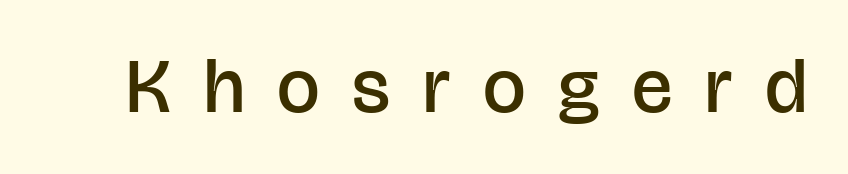
The image shows 76 px semibold sans-serif type, upright; set unusually wide letter spacing (+0.43 em), not underlined; low stroke contrast and a large x-height.
